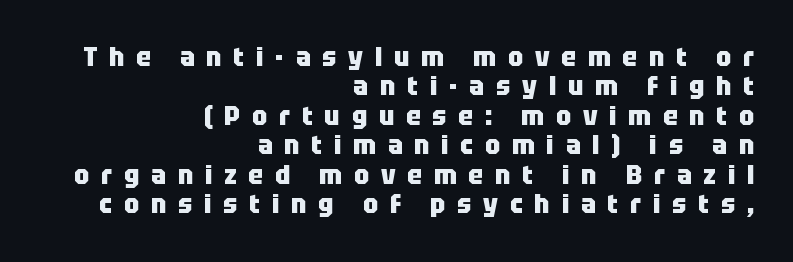
{"italic": "no", "bold": "yes", "underline": "no", "align": "right", "line_spacing": "tight", "line_spacing_ratio": 1.09, "letter_spacing": "wide", "letter_spacing_em": 0.44, "glyph_px": 27}
